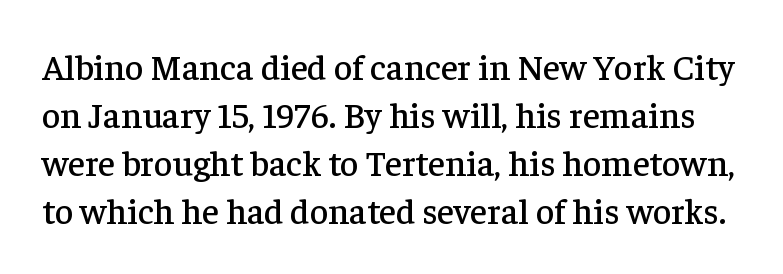
Just letters on the line, the space beneath them empty. Compared with typical paragraphs, the rows here are spaced about the same. Yep, those are serifs on the letters. A typesetter would call this proportional, since set widths differ per character. Letter spacing: default. Every character sits straight up, as roman type does.
